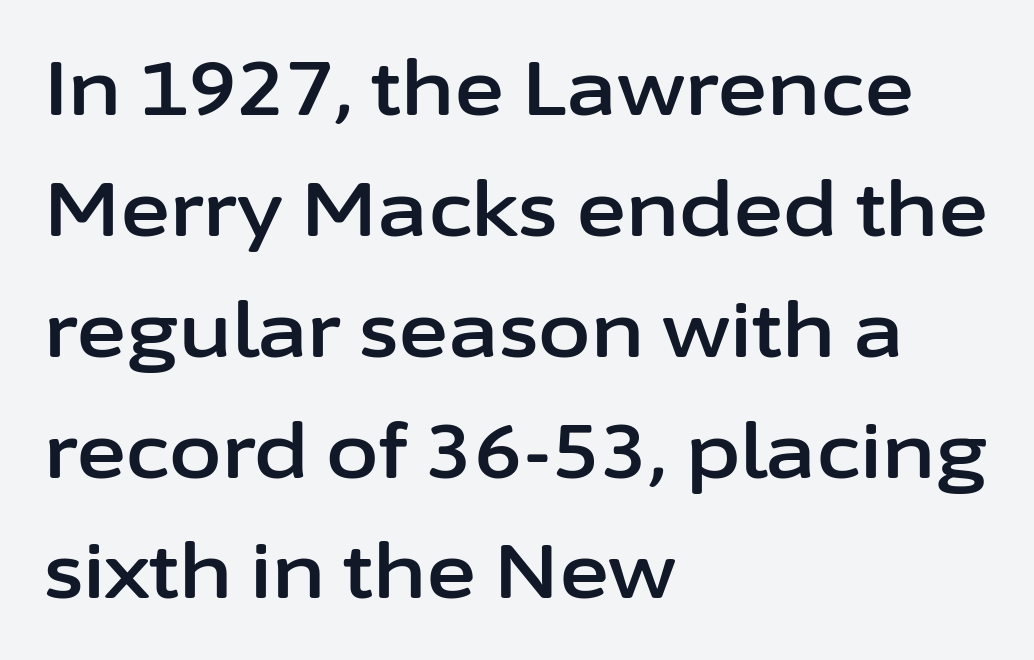
Has an underline been added? It has not. Is this a fixed-width face? No — the glyphs have proportional, varying widths. This sample uses a sans-serif face. If you measured baseline to baseline, you'd find a middling distance. Students, note that the glyphs here touch the page at normal intervals.
